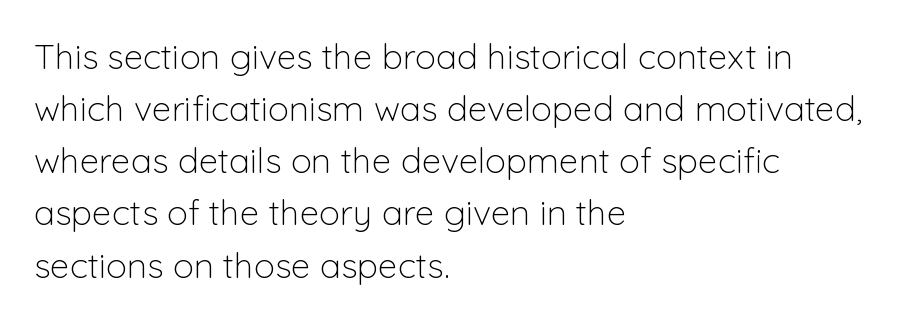
Q: Is the text bold? A: No.
Q: Is the text italic (slanted)? A: No, it is upright.
Q: Is the typeface a serif or a sans-serif typeface? A: Sans-serif.
Q: Is the text underlined? A: No.
Q: How is the paragraph aligned? A: Left-aligned.
Q: Is the spacing between letters normal or unusually wide? A: Normal.
Q: Is the spacing between lines tight, normal or loose? A: Normal.
Q: Width (condensed, normal, or wide)? A: Normal.
Q: Stroke contrast? A: Low.
Q: x-height? A: Medium.
Q: Monospaced? A: No.
